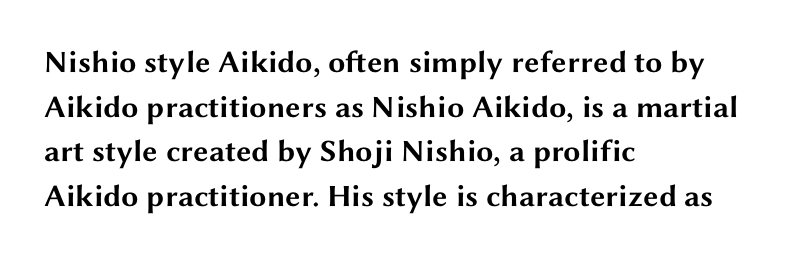
The image shows 31 px bold, wide sans-serif type, upright; set left-aligned, normal line spacing (1.44x), normal letter spacing, not underlined; medium stroke contrast and a medium x-height.
